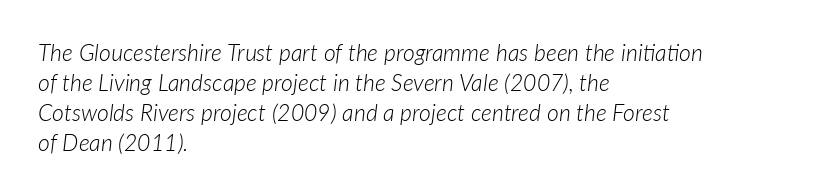
There is no visible air inserted between adjacent glyphs. Underlining? Definitely not there. The rendering uses a moderate line-height, typical for paragraphs. The paragraph has a hard left edge and a soft right edge. The rendering applies a slant to the glyphs.
